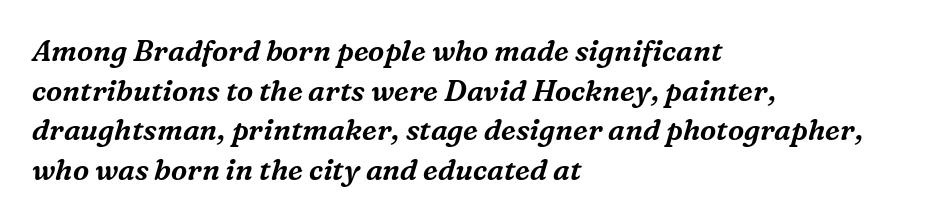
{"serif": "yes", "italic": "yes", "lean": "right", "slant_degrees": 16, "width": "normal", "stroke_contrast": "medium", "x_height": "medium", "monospaced": "no", "underline": "no", "align": "left", "line_spacing": "normal", "line_spacing_ratio": 1.37, "letter_spacing": "normal", "letter_spacing_em": 0.0, "glyph_px": 29}
